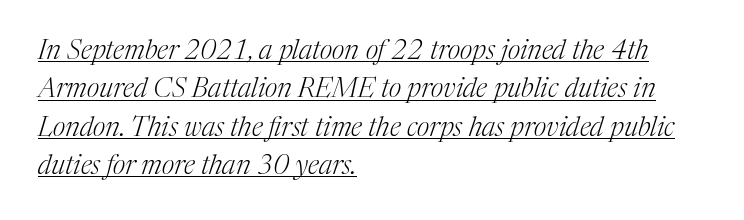
Q: Is the text bold? A: No.
Q: Is the text italic (slanted)? A: Yes, it leans right by about 17 degrees.
Q: Is the text underlined? A: Yes.
Q: How is the paragraph aligned? A: Left-aligned.
Q: Is the spacing between letters normal or unusually wide? A: Normal.
Q: Is the spacing between lines tight, normal or loose? A: Normal.
